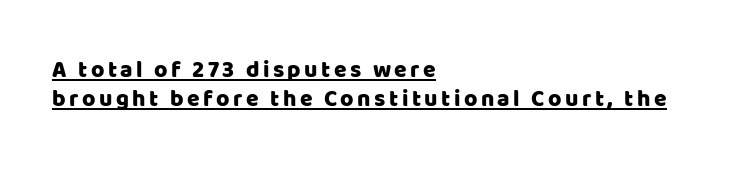
The image shows 23 px text type, upright; set left-aligned, normal line spacing (1.26x), underlined.
